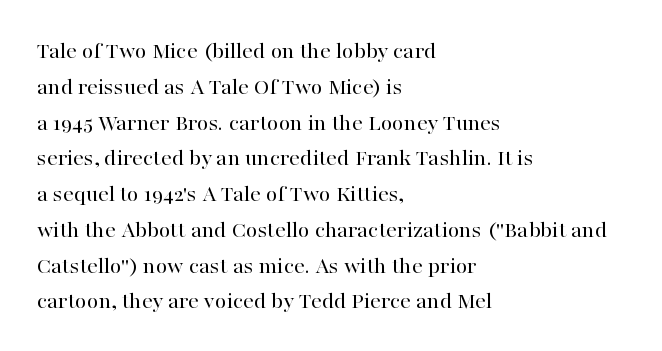
{"italic": "no", "bold": "no", "underline": "no", "align": "left", "line_spacing": "normal", "line_spacing_ratio": 1.49, "letter_spacing": "normal", "letter_spacing_em": 0.0, "glyph_px": 24}
